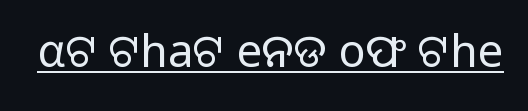
The designer went with a sans here, leaving each stem footless. Look at the tracking — it's just the regular setting, nothing added. Every word sits above its own underline. Here the designer chose a conventional face with non-uniform glyph widths. Nope, not italic — everything's standing straight. Stems here are at most as thick as an everyday book face.
